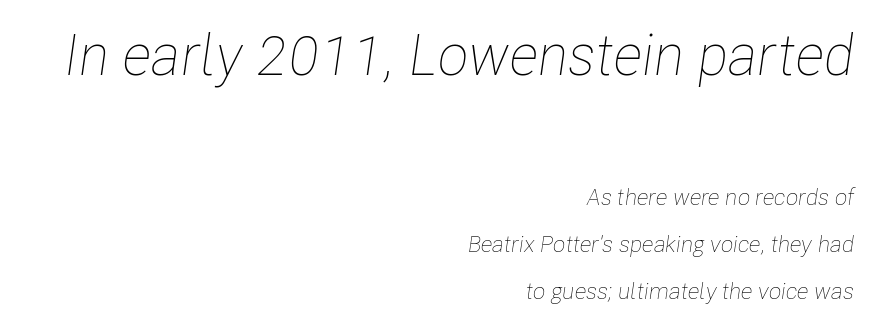
{"italic": "yes", "lean": "right", "slant_degrees": 8, "bold": "no", "weight": "thin", "width": "condensed", "stroke_contrast": "low", "x_height": "medium", "monospaced": "no", "underline": "no", "align": "right", "line_spacing": "loose", "line_spacing_ratio": 2.03, "letter_spacing": "normal", "letter_spacing_em": 0.0, "larger_block": "first", "size_ratio": 2.48, "glyph_px": 57}
